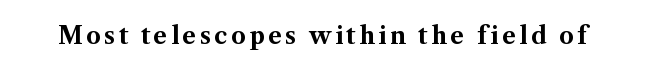
{"italic": "no", "bold": "yes", "underline": "no", "glyph_px": 23}
